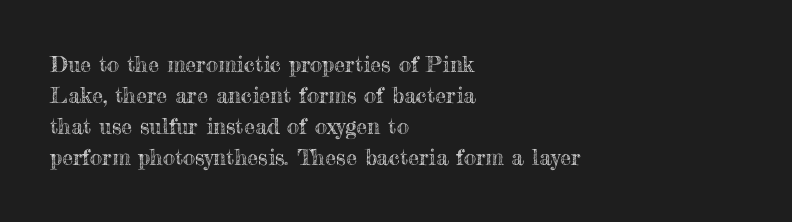
Q: Is the text italic (slanted)? A: No, it is upright.
Q: Is the text underlined? A: No.
Q: How is the paragraph aligned? A: Left-aligned.
Q: Is the spacing between letters normal or unusually wide? A: Normal.
Q: Is the spacing between lines tight, normal or loose? A: Normal.
